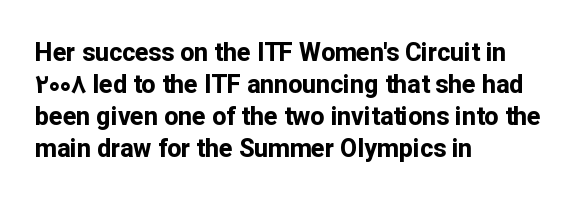
{"italic": "no", "bold": "yes", "underline": "no", "align": "left", "line_spacing": "normal", "line_spacing_ratio": 1.28, "letter_spacing": "normal", "letter_spacing_em": 0.0, "glyph_px": 25}
